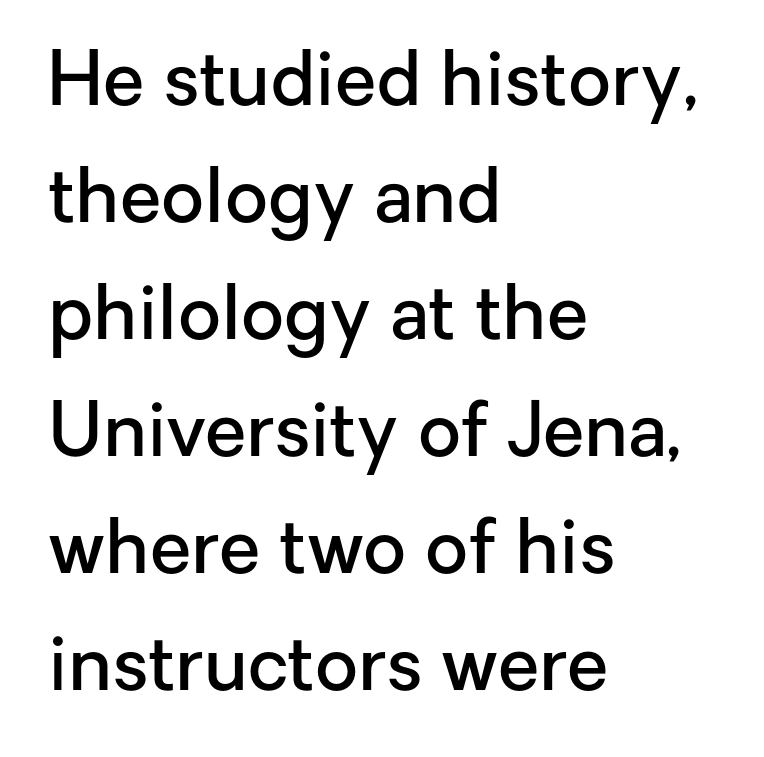
Where is the straight margin? On the left. No word sits above an underline. Do the letters lean? They stand straight. Evenly set lines give the paragraph a standard silhouette.
